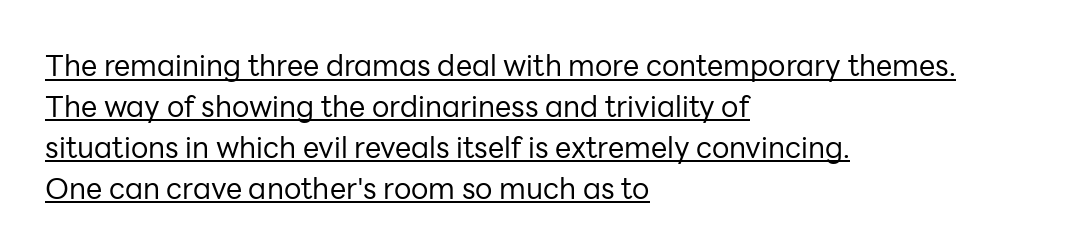
{"serif": "no", "italic": "no", "bold": "no", "weight": "regular", "width": "normal", "stroke_contrast": "low", "x_height": "medium", "monospaced": "no", "underline": "yes", "align": "left", "line_spacing": "normal", "line_spacing_ratio": 1.41, "letter_spacing": "normal", "letter_spacing_em": 0.0, "glyph_px": 29}
